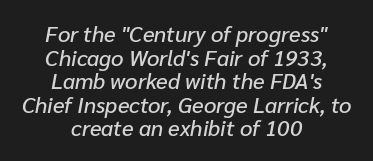
{"italic": "yes", "lean": "right", "slant_degrees": 10, "underline": "no", "align": "center", "line_spacing": "tight", "line_spacing_ratio": 1.07, "letter_spacing": "normal", "letter_spacing_em": 0.0, "glyph_px": 22}
